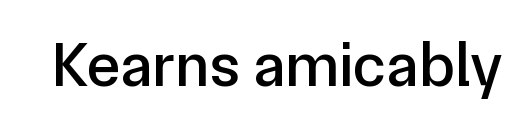
The image shows 63 px sans-serif type, upright; set normal letter spacing, not underlined; low stroke contrast and a medium x-height.
